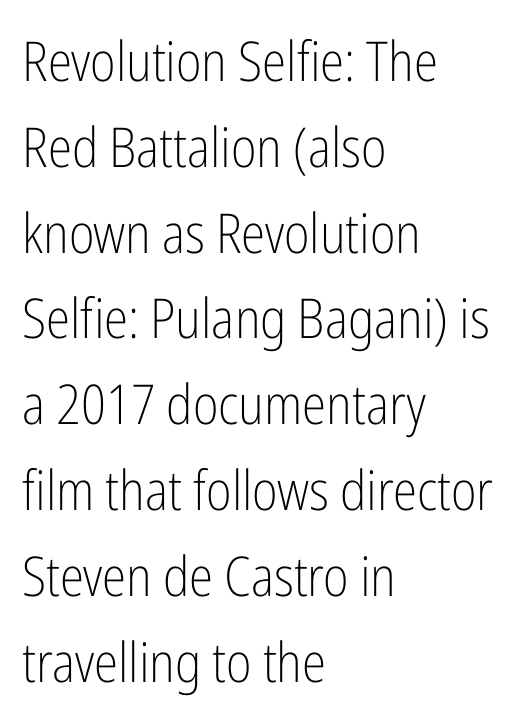
How are the letters spaced? Ordinarily, with no added tracking. The foot of each line stays bare and open. Typeset ragged right — the left edge is the straight one. The typesetting does not lean heavy: it is not bold. The passage shown stacks its lines at a standard gap. Do the letters lean? They stand straight.
